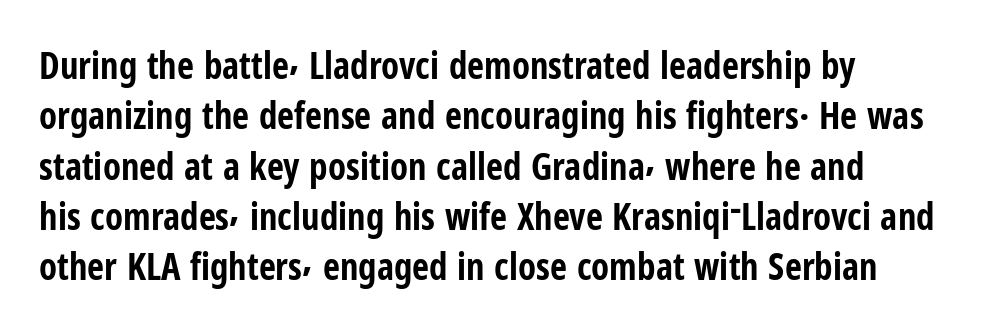
Any mark beneath the type? The region is blank. The lines sit at an ordinary, default distance from one another. Inter-character spacing is left at the font's built-in metrics. You could not count columns in this text — the font is proportionally spaced. Typographic density is high because the face is bold.
